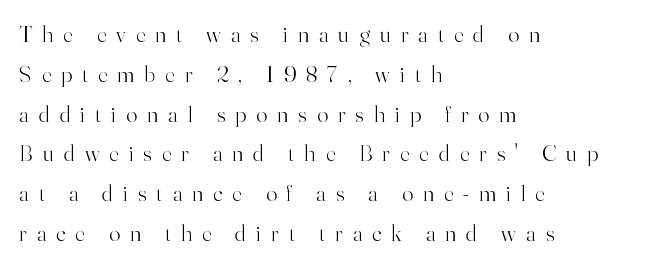
Q: Is the text bold? A: No.
Q: Is the text italic (slanted)? A: No, it is upright.
Q: Is the text underlined? A: No.
Q: How is the paragraph aligned? A: Left-aligned.
Q: Is the spacing between letters normal or unusually wide? A: Unusually wide.
